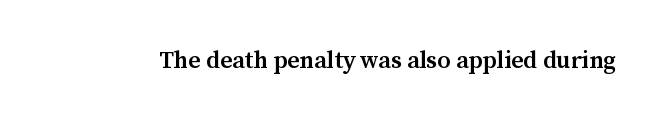
{"italic": "no", "bold": "semi", "underline": "no", "letter_spacing": "normal", "letter_spacing_em": 0.0, "glyph_px": 24}
